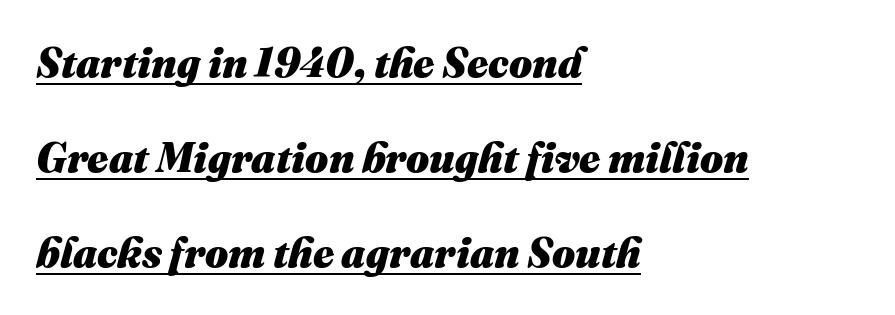
Students, observe the line beneath the letters — that is underlining. A classic flush-left, rag-right setting is used for this passage. Does the lettering tilt? It does — this is italic. Spacing between characters is what you'd get straight out of the box. Here the designer chose a conventional face with non-uniform glyph widths. In terms of leading, this rendering errs on the spacious side.
